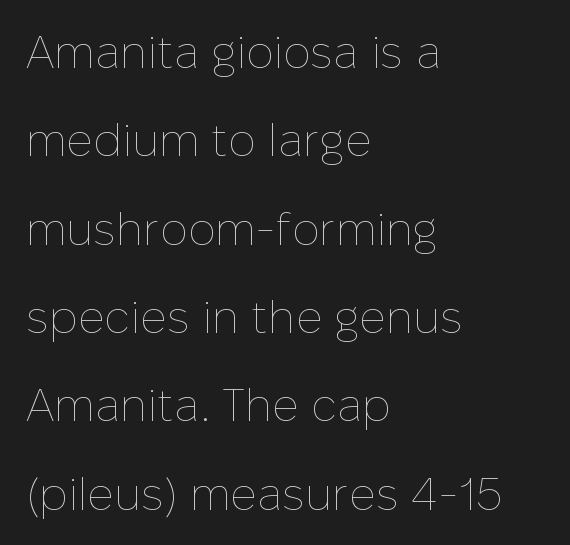
Horizontal alignment here is leftward, the default for most running prose. Characters follow at the spacing the type designer built in. Here the designer chose a conventional face with non-uniform glyph widths. Stems and bowls with no extra thickness — not bold.
